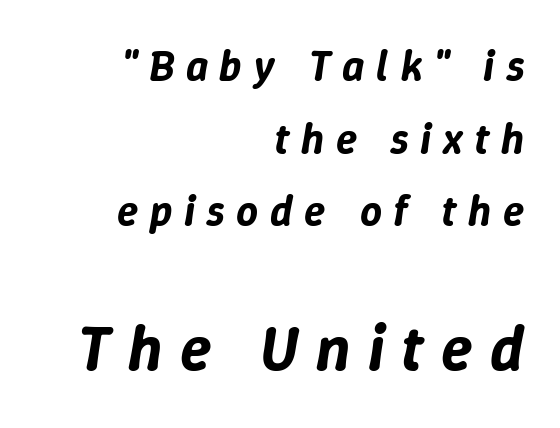
{"italic": "yes", "lean": "right", "slant_degrees": 9, "width": "normal", "stroke_contrast": "low", "x_height": "medium", "monospaced": "no", "underline": "no", "align": "right", "line_spacing": "normal", "line_spacing_ratio": 1.69, "letter_spacing": "wide", "letter_spacing_em": 0.27, "larger_block": "second", "size_ratio": 1.49, "glyph_px": 64}
